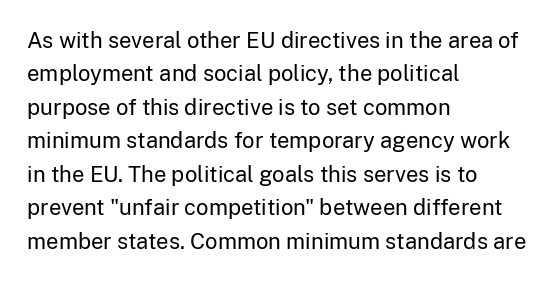
Summary of vertical rhythm: regular, with standard interline spacing. No extra ink here — the face is not bold. Quick note: not italic, upright. Horizontal alignment here is leftward, the default for most running prose.
